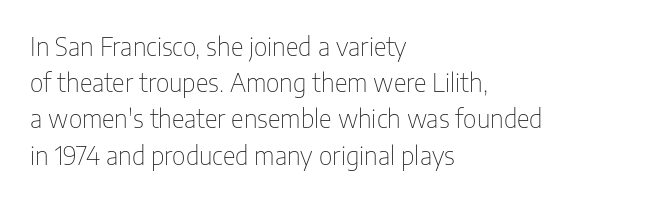
Q: Is the text bold? A: No.
Q: Is the text italic (slanted)? A: No, it is upright.
Q: Is the text underlined? A: No.
Q: How is the paragraph aligned? A: Left-aligned.
Q: Is the spacing between letters normal or unusually wide? A: Normal.
Q: Is the spacing between lines tight, normal or loose? A: Normal.
